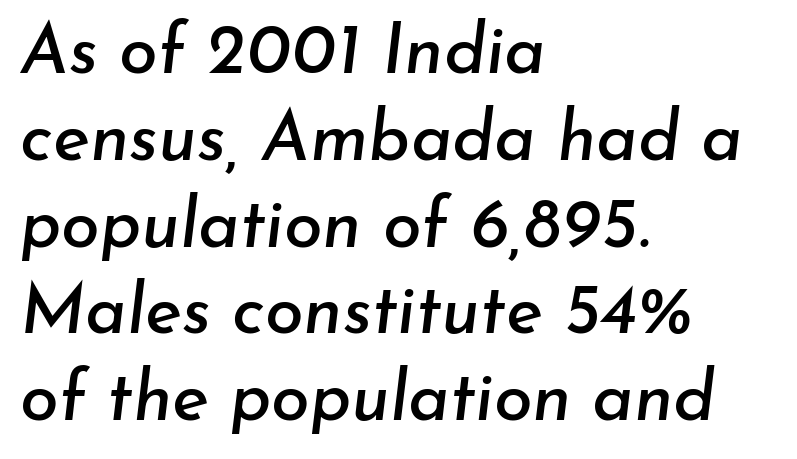
The image shows 70 px text type, italic (leaning right); set left-aligned, line spacing 1.24x, normal letter spacing, not underlined; low stroke contrast and a small x-height.
